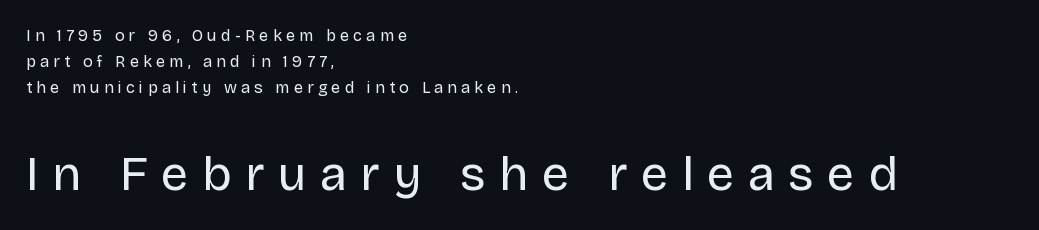
Nothing heavy about these letters — not bold at all. Between one letter and the next there's a generous, obvious gap. Think of a printed novel: that variable character pitch is what you see here. Ordinary non-slanted type is in use. In CSS terms this would be text-align: left. What kind of face is this? One without serifs — a sans.
